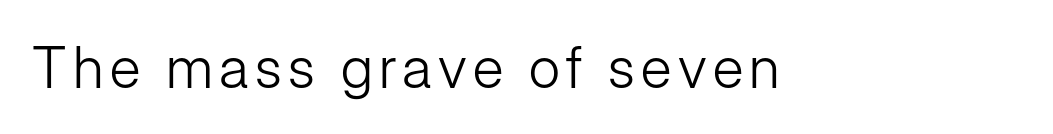
This sample has the flowing, uneven cadence of proportional lettering. This is not heavy type; no bold has been used. Stroke terminals: plain, sans-serif. The space beneath each line is pristine and unruled.
